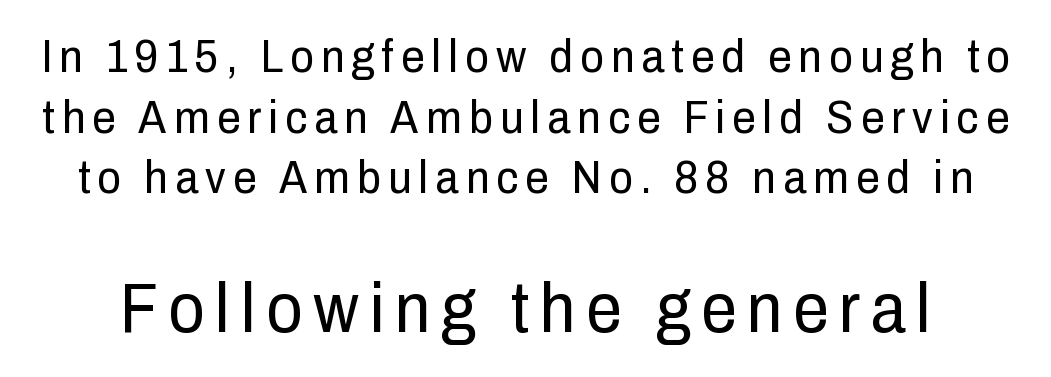
Q: Is the text bold? A: No.
Q: Is the text italic (slanted)? A: No, it is upright.
Q: Is the typeface a serif or a sans-serif typeface? A: Sans-serif.
Q: Is the text underlined? A: No.
Q: Is the spacing between lines tight, normal or loose? A: Normal.
Q: Which block of text is set in a larger size, the first (top) or the second (bottom)? A: The second (bottom) one.
Q: Width (condensed, normal, or wide)? A: Condensed.
Q: Stroke contrast? A: Low.
Q: x-height? A: Medium.
Q: Monospaced? A: No.
